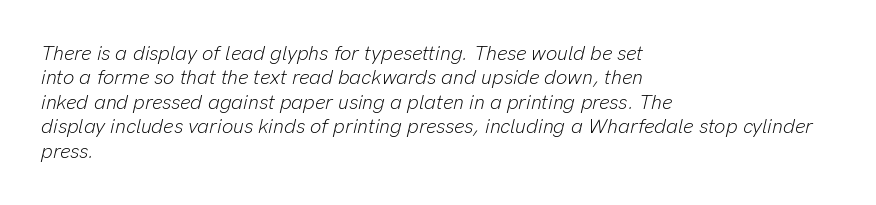
The image shows 20 px text type, italic (leaning right); set left-aligned, line spacing 1.22x, normal letter spacing, not underlined.
